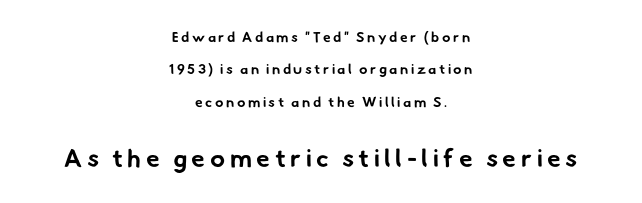
The image shows 25 px bold type; set centered, loose line spacing (2.32x), not underlined; the second (bottom) block is 1.79x larger.
